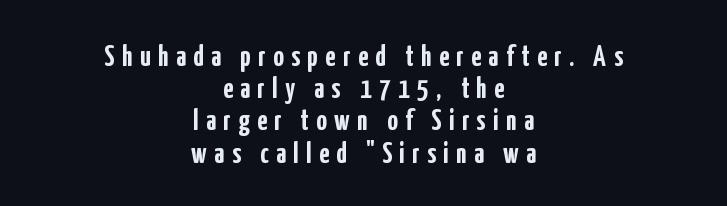
Q: Is the text bold? A: Yes.
Q: Is the text italic (slanted)? A: No, it is upright.
Q: Is the typeface a serif or a sans-serif typeface? A: Sans-serif.
Q: Is the text underlined? A: No.
Q: How is the paragraph aligned? A: Centered.
Q: Is the spacing between letters normal or unusually wide? A: Unusually wide.
Q: Is the spacing between lines tight, normal or loose? A: Tight.
Q: Width (condensed, normal, or wide)? A: Condensed.
Q: Stroke contrast? A: Low.
Q: x-height? A: Medium.
Q: Monospaced? A: No.
